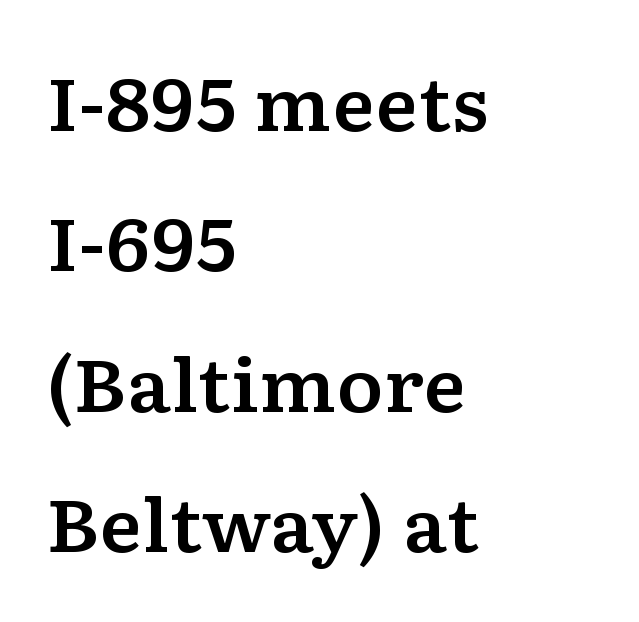
Quick note: interline space is abundant. Compared with a centered layout, this one pins lines to the left instead. Serif or sans? Serif — the stroke terminals have little feet. A typesetter would call this proportional, since set widths differ per character.
